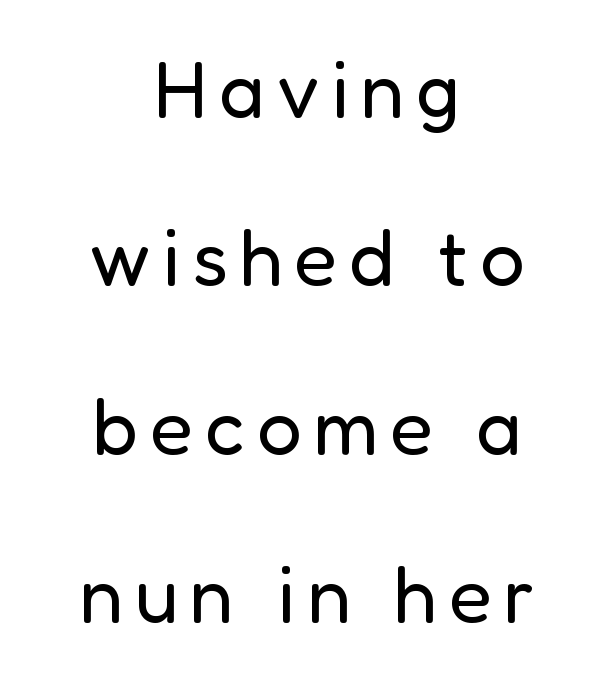
{"serif": "no", "italic": "no", "bold": "no", "weight": "regular", "width": "normal", "stroke_contrast": "low", "x_height": "medium", "monospaced": "no", "underline": "no", "align": "center", "line_spacing": "loose", "line_spacing_ratio": 2.13, "glyph_px": 79}
